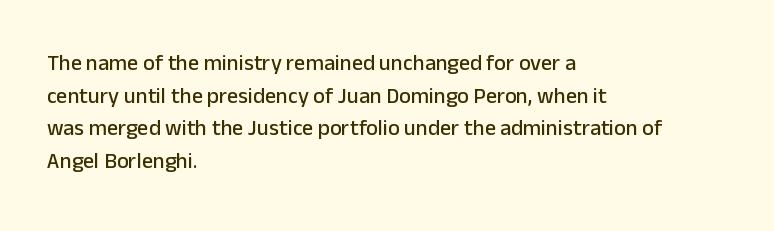
The string is rendered with underlining switched off. Successive baselines arrive at the customary interval. The paragraph shown leans on its left margin. Do the letters lean? They stand straight. The passage shown has conventional tracking throughout.
